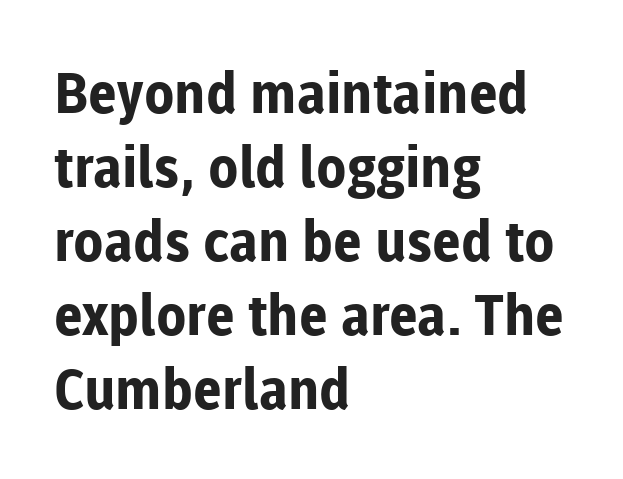
{"serif": "no", "italic": "no", "bold": "yes", "weight": "bold", "width": "normal", "stroke_contrast": "low", "x_height": "medium", "monospaced": "no", "underline": "no", "align": "left", "line_spacing": "normal", "line_spacing_ratio": 1.32, "letter_spacing": "normal", "letter_spacing_em": 0.0, "glyph_px": 56}
